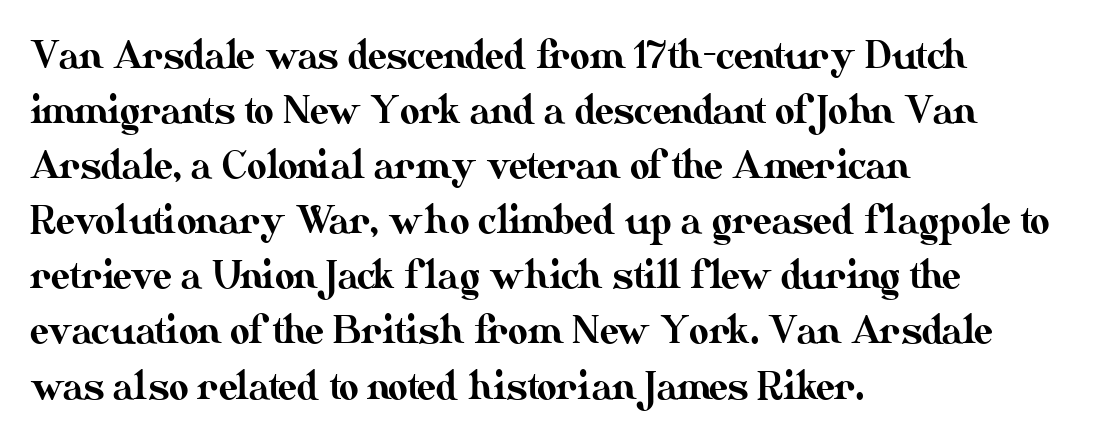
Q: Is the text italic (slanted)? A: No, it is upright.
Q: Is the text underlined? A: No.
Q: How is the paragraph aligned? A: Left-aligned.
Q: Is the spacing between letters normal or unusually wide? A: Normal.
Q: Is the spacing between lines tight, normal or loose? A: Normal.
Q: Width (condensed, normal, or wide)? A: Normal.
Q: Stroke contrast? A: Medium.
Q: x-height? A: Small.
Q: Monospaced? A: No.
